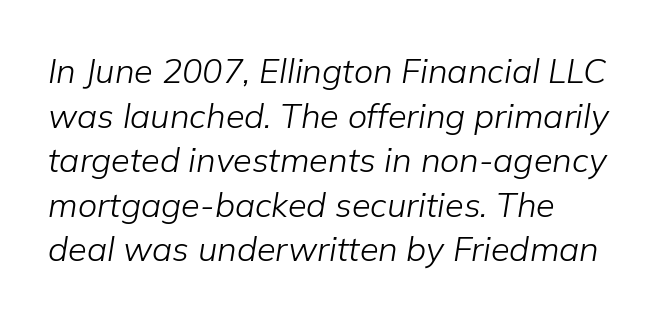
Is the stroke heavy? The answer is a plain regular-or-lighter. Beneath every word, the page is bare. The face used here is rendered with its standard letterfit. In terms of posture, this sample is oblique.
